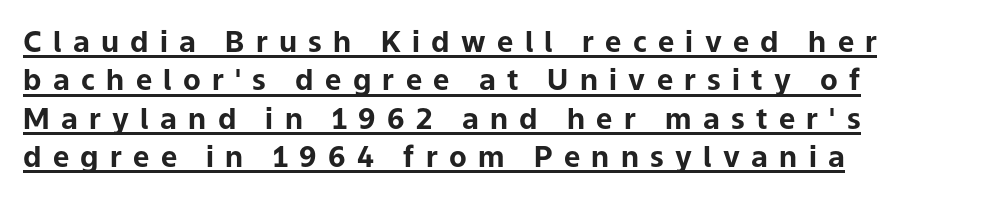
{"serif": "no", "italic": "no", "bold": "yes", "weight": "bold", "width": "normal", "stroke_contrast": "low", "x_height": "medium", "monospaced": "no", "underline": "yes", "align": "left", "line_spacing": "normal", "line_spacing_ratio": 1.32, "letter_spacing": "wide", "letter_spacing_em": 0.39, "glyph_px": 29}
